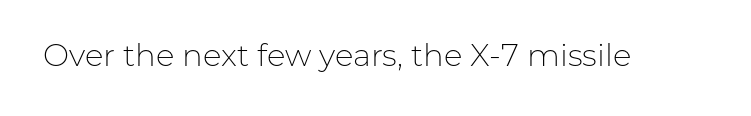
The passage shown is typeset with a sans-serif family. A roman cut, with each character standing at attention. The strip under each line holds only bare page. Caption: face not bold, strokes unweighted.
